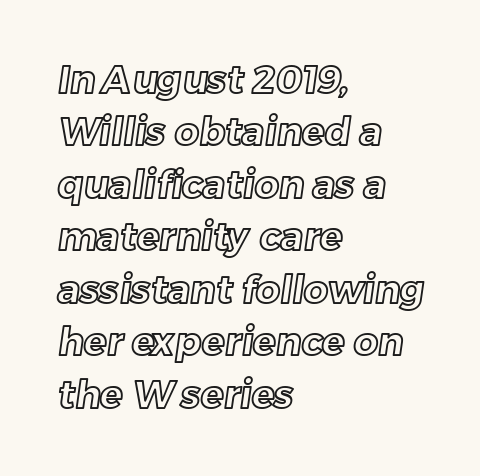
Rows of type keep a routine distance in the vertical direction. Note the varied advance widths — an 'i' is clearly narrower than an 'm'. There is no visible air inserted between adjacent glyphs. Line starts are locked; line ends wander. The specimen omits any rule beneath the text block's lines.
